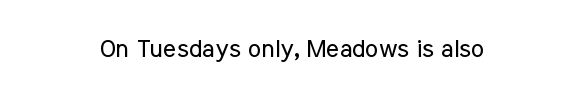
The rendering keeps characters at their native spacing. The font sits on the lighter half of the weight spectrum, regular included. Quick note: underline off. Is there any slant? The stems are plumb.
